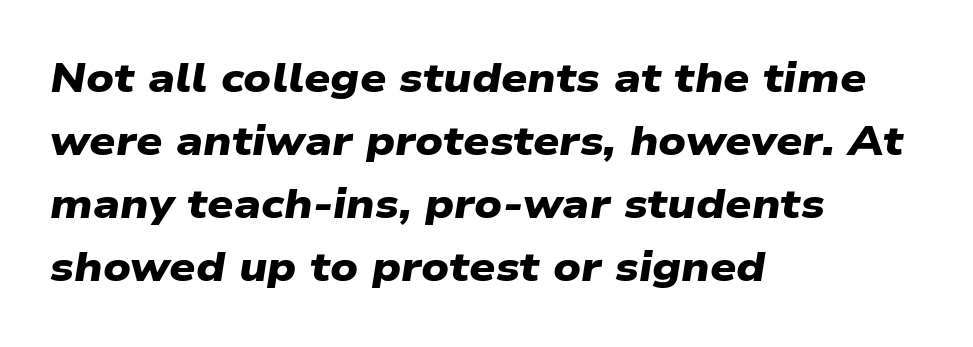
{"serif": "no", "bold": "yes", "weight": "heavy", "width": "wide", "stroke_contrast": "low", "x_height": "medium", "monospaced": "no", "underline": "no", "align": "left", "line_spacing": "normal", "line_spacing_ratio": 1.54, "letter_spacing": "normal", "letter_spacing_em": 0.0, "glyph_px": 41}
